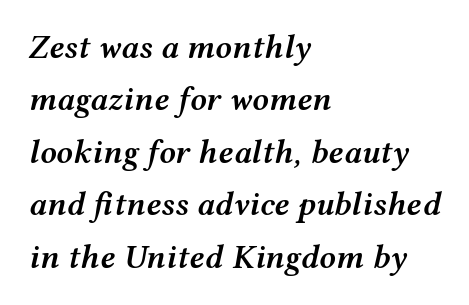
Q: Is the text bold? A: Semi-bold.
Q: Is the text italic (slanted)? A: Yes, it leans right by about 12 degrees.
Q: Is the text underlined? A: No.
Q: How is the paragraph aligned? A: Left-aligned.
Q: Is the spacing between letters normal or unusually wide? A: Normal.
Q: Is the spacing between lines tight, normal or loose? A: Normal.
Q: Width (condensed, normal, or wide)? A: Wide.
Q: Stroke contrast? A: Medium.
Q: x-height? A: Medium.
Q: Monospaced? A: No.
